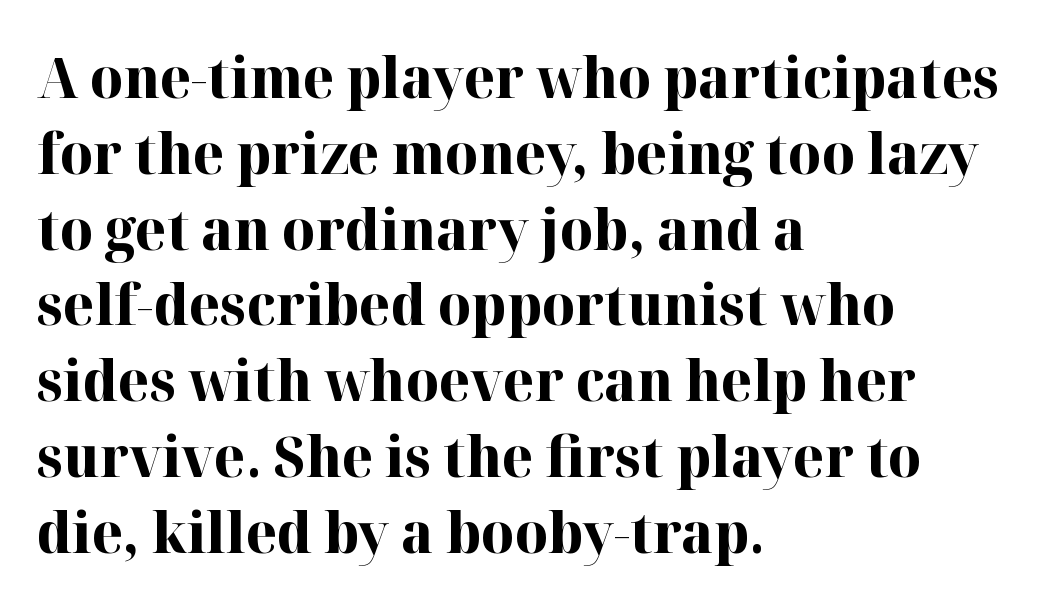
{"serif": "yes", "italic": "no", "bold": "yes", "weight": "bold", "width": "normal", "stroke_contrast": "high", "x_height": "medium", "monospaced": "no", "underline": "no", "align": "left", "line_spacing": "normal", "line_spacing_ratio": 1.33, "letter_spacing": "normal", "letter_spacing_em": 0.0, "glyph_px": 57}
